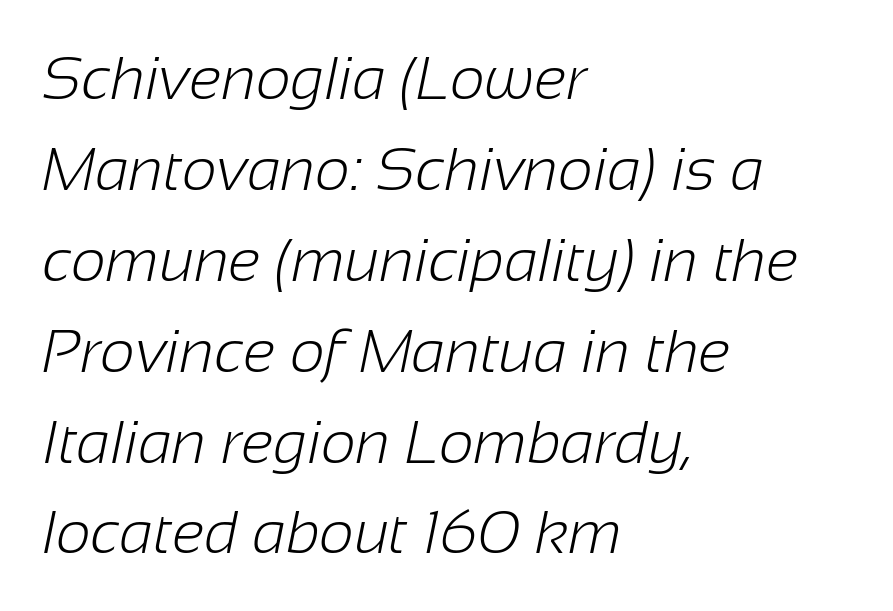
Underline: absent. A sans-serif font was chosen for this passage. Vertical stems look standard width or narrower in stroke. A typesetter would call this proportional, since set widths differ per character. One-word summary of the alignment: left.
